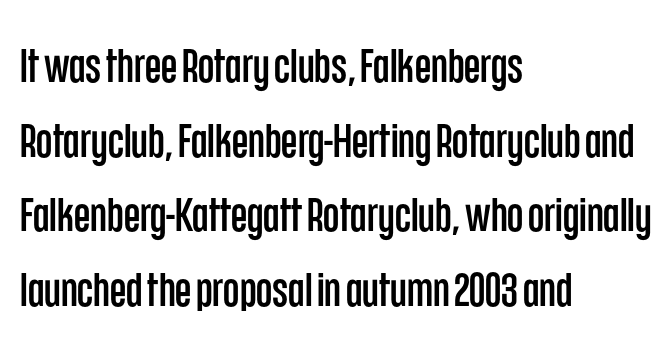
Is this a fixed-width face? No — the glyphs have proportional, varying widths. Quick note: not italic, upright. Quick note: underline off. Whoever set this chose a conventional vertical rhythm.
